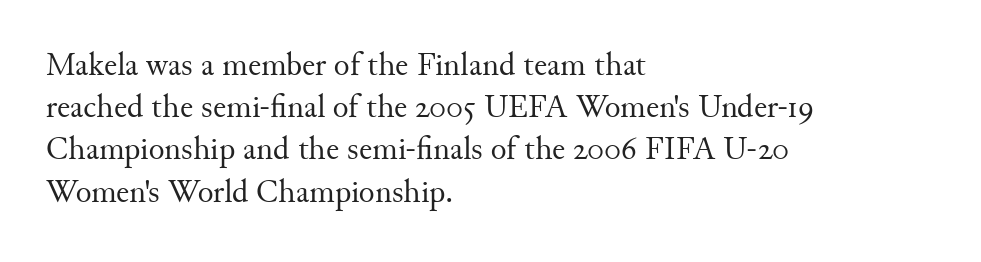
The image shows 33 px regular-weight serif type, upright; set left-aligned, normal line spacing (1.28x), normal letter spacing, not underlined; medium stroke contrast and a small x-height.
